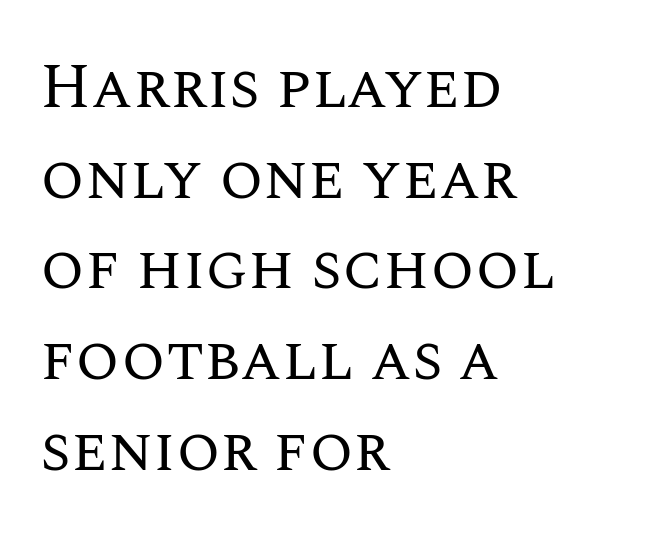
Q: Is the text bold? A: No.
Q: Is the text italic (slanted)? A: No, it is upright.
Q: Is the text underlined? A: No.
Q: How is the paragraph aligned? A: Left-aligned.
Q: Is the spacing between letters normal or unusually wide? A: Normal.
Q: Is the spacing between lines tight, normal or loose? A: Normal.
Q: Width (condensed, normal, or wide)? A: Normal.
Q: Stroke contrast? A: Medium.
Q: x-height? A: Large.
Q: Monospaced? A: No.
